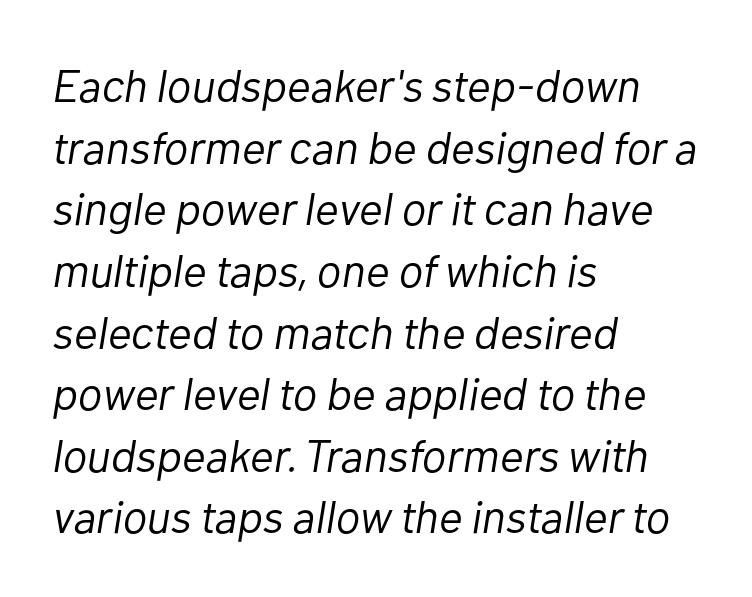
Stroke thickness stays within the range of a standard reading face or lighter. Glance below the letters and you will spot only blank space. The typesetter chose a ragged-right arrangement here. These lines are rendered in a variable-pitch font.
